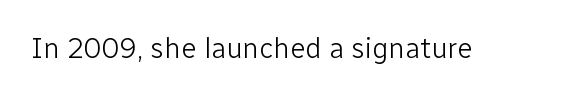
Q: Is the text bold? A: No.
Q: Is the text italic (slanted)? A: No, it is upright.
Q: Is the typeface a serif or a sans-serif typeface? A: Sans-serif.
Q: Is the text underlined? A: No.
Q: Is the spacing between letters normal or unusually wide? A: Normal.
Q: Width (condensed, normal, or wide)? A: Normal.
Q: Stroke contrast? A: Low.
Q: x-height? A: Medium.
Q: Monospaced? A: No.
